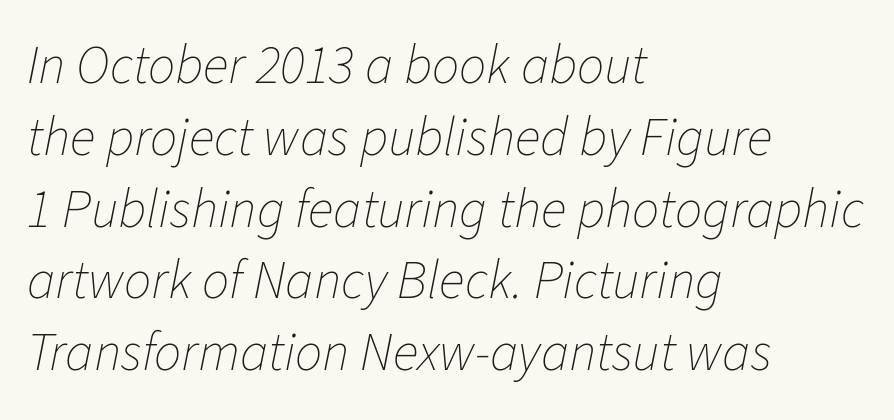
Q: Is the text bold? A: No.
Q: Is the text italic (slanted)? A: Yes, it leans right by about 11 degrees.
Q: Is the text underlined? A: No.
Q: How is the paragraph aligned? A: Left-aligned.
Q: Is the spacing between letters normal or unusually wide? A: Normal.
Q: Is the spacing between lines tight, normal or loose? A: Normal.
Q: Width (condensed, normal, or wide)? A: Normal.
Q: Stroke contrast? A: Low.
Q: x-height? A: Medium.
Q: Monospaced? A: No.
